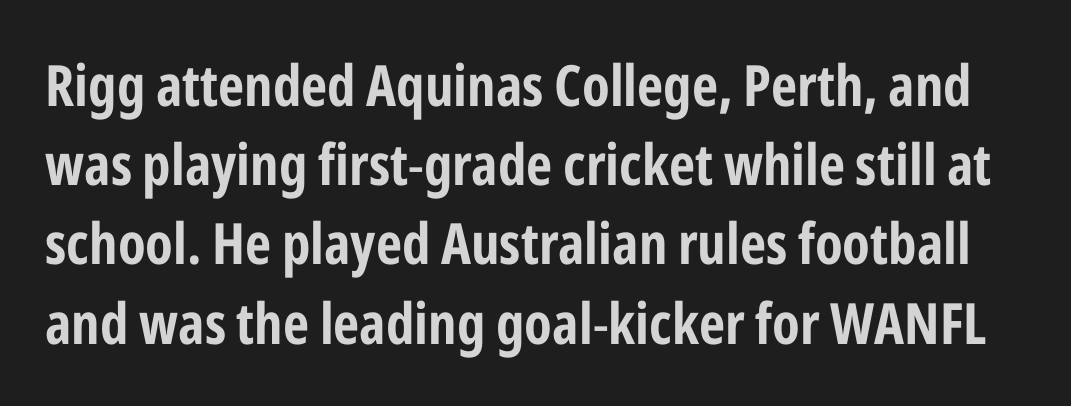
{"serif": "no", "italic": "no", "width": "condensed", "stroke_contrast": "low", "x_height": "medium", "monospaced": "no", "underline": "no", "line_spacing": "normal", "line_spacing_ratio": 1.39, "letter_spacing": "normal", "letter_spacing_em": 0.0, "glyph_px": 57}
